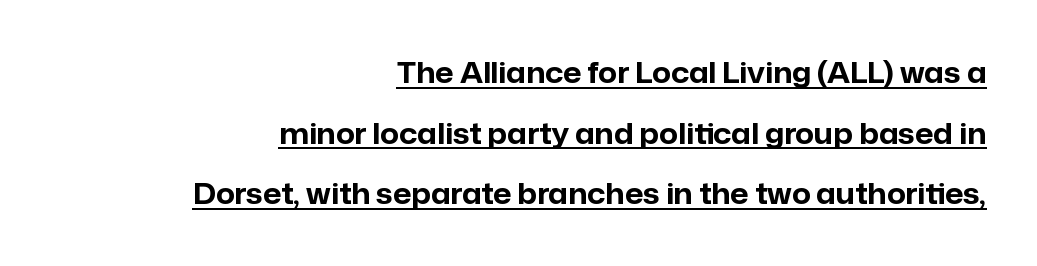
{"serif": "no", "italic": "no", "bold": "yes", "weight": "bold", "width": "normal", "stroke_contrast": "low", "x_height": "medium", "monospaced": "no", "underline": "yes", "align": "right", "line_spacing": "loose", "line_spacing_ratio": 2.09, "letter_spacing": "normal", "letter_spacing_em": 0.0, "glyph_px": 29}
